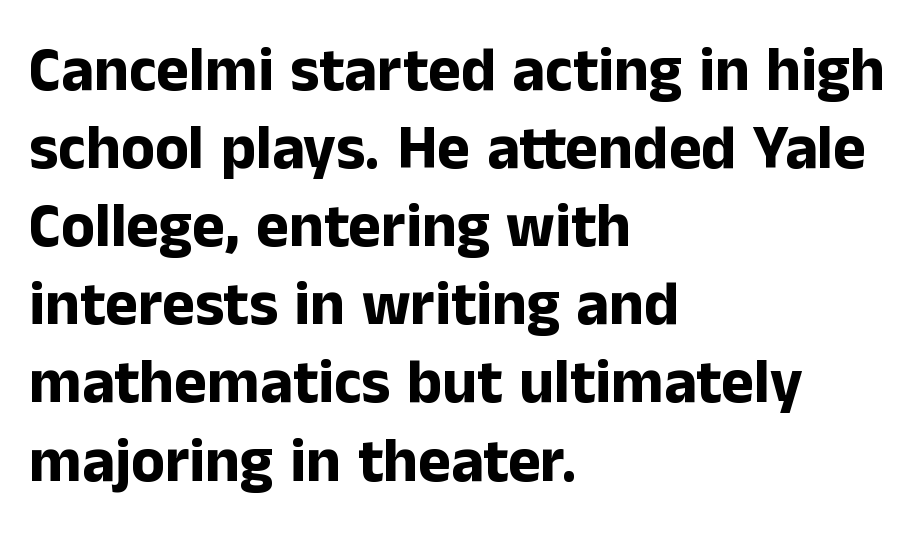
The image shows 62 px bold sans-serif type, upright; set left-aligned, normal line spacing (1.26x), normal letter spacing, not underlined; low stroke contrast and a medium x-height.
